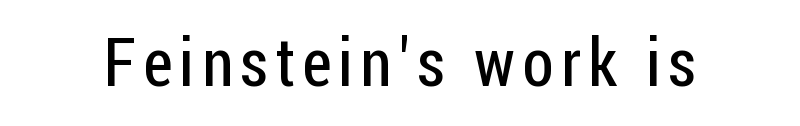
{"serif": "no", "italic": "no", "bold": "no", "weight": "regular", "width": "condensed", "stroke_contrast": "low", "x_height": "medium", "monospaced": "no", "underline": "no", "glyph_px": 67}
